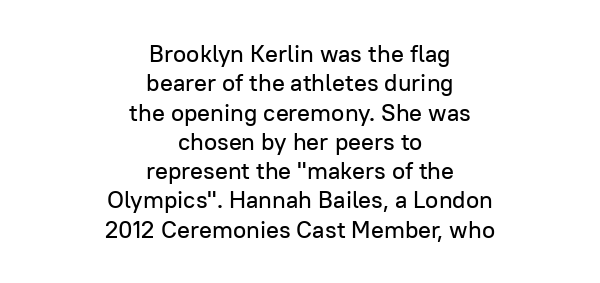
The image shows 24 px text type, upright; set centered, line spacing 1.22x, normal letter spacing, not underlined.
